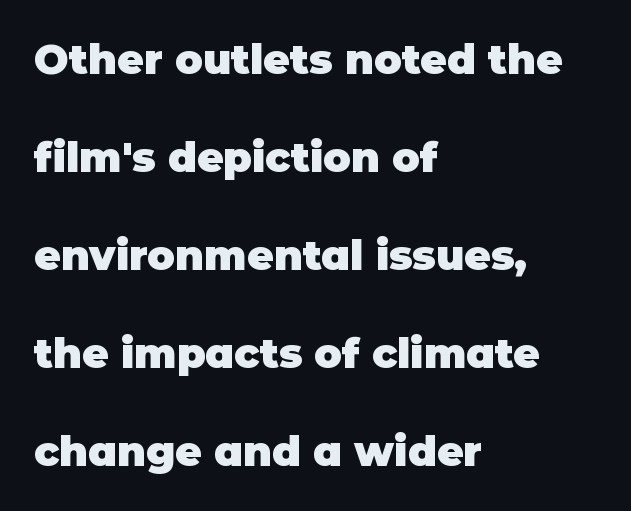
Q: Is the text bold? A: Yes.
Q: Is the text italic (slanted)? A: No, it is upright.
Q: Is the typeface a serif or a sans-serif typeface? A: Sans-serif.
Q: Is the text underlined? A: No.
Q: How is the paragraph aligned? A: Left-aligned.
Q: Is the spacing between letters normal or unusually wide? A: Normal.
Q: Is the spacing between lines tight, normal or loose? A: Loose.
Q: Width (condensed, normal, or wide)? A: Normal.
Q: Stroke contrast? A: Low.
Q: x-height? A: Large.
Q: Monospaced? A: No.
